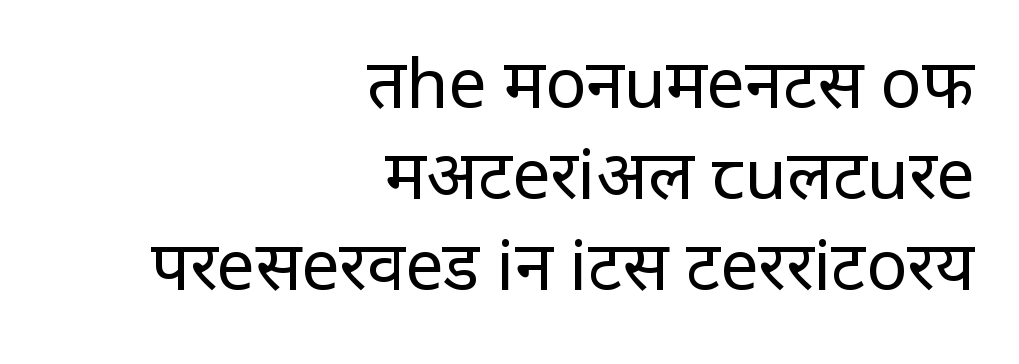
{"serif": "no", "italic": "no", "bold": "no", "weight": "regular", "width": "normal", "stroke_contrast": "low", "x_height": "large", "monospaced": "no", "underline": "no", "align": "right", "line_spacing": "normal", "line_spacing_ratio": 1.34, "letter_spacing": "normal", "letter_spacing_em": 0.0, "glyph_px": 68}
